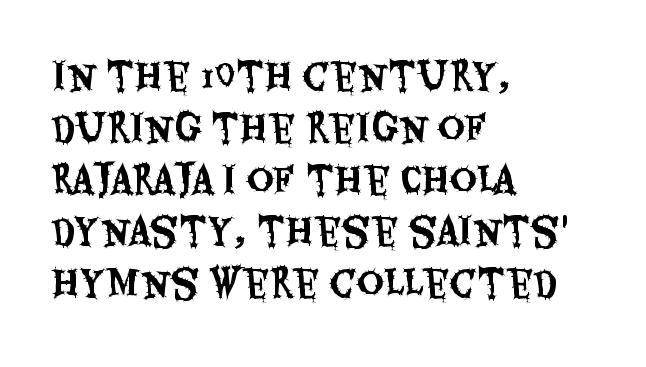
The leading is moderate, giving the passage an even texture. Classification — sans serif. The face used here is proportionally spaced, like ordinary book or web type. Students, note that the glyphs here touch the page at normal intervals. Bare-footed words on every line. Does the lettering tilt? It doesn't — this is upright.
